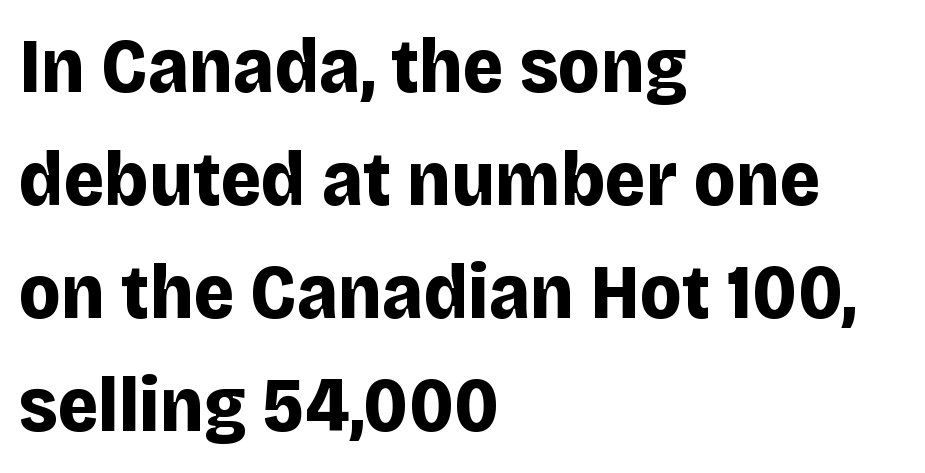
These lines are rendered in a variable-pitch font. The rendering shows plain stroke endings on the letterforms — a sans-serif design. Strokes here are thick enough to call this a true bold. The tracking reads as untouched default to a designer's eye.
